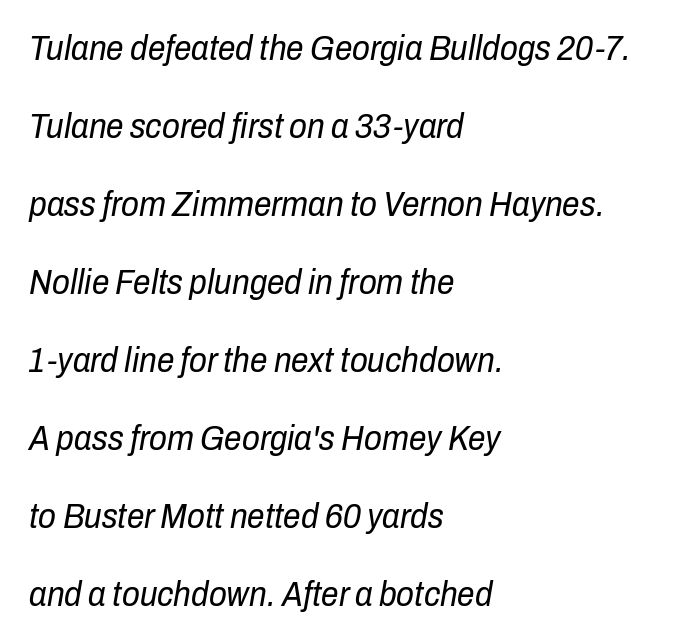
Q: Is the text bold? A: No.
Q: Is the text italic (slanted)? A: Yes, it leans right by about 10 degrees.
Q: Is the text underlined? A: No.
Q: How is the paragraph aligned? A: Left-aligned.
Q: Is the spacing between letters normal or unusually wide? A: Normal.
Q: Is the spacing between lines tight, normal or loose? A: Loose.
Q: Width (condensed, normal, or wide)? A: Condensed.
Q: Stroke contrast? A: Low.
Q: x-height? A: Medium.
Q: Monospaced? A: No.
